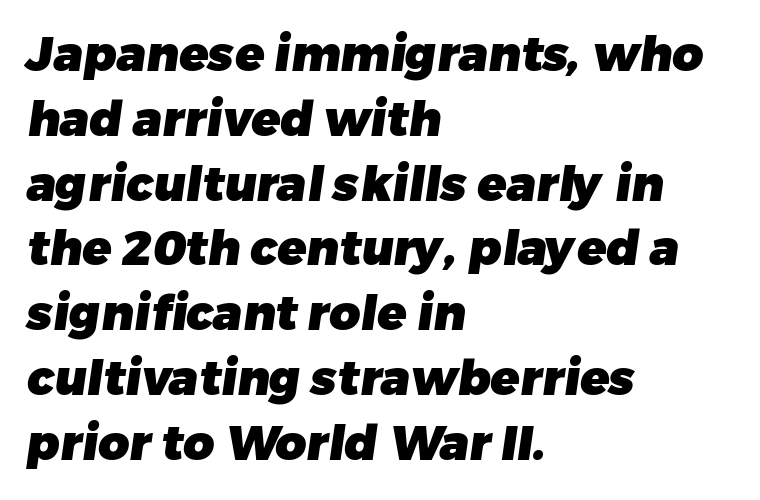
The image shows 48 px heavy sans-serif type; set left-aligned, normal line spacing (1.35x), normal letter spacing, not underlined; low stroke contrast and a medium x-height.
